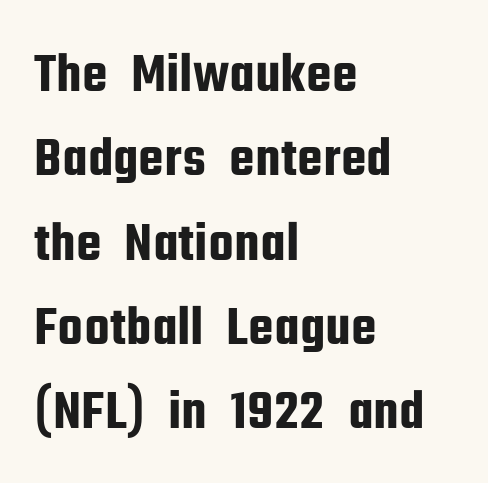
{"serif": "no", "italic": "no", "width": "condensed", "stroke_contrast": "low", "x_height": "medium", "monospaced": "no", "underline": "no", "align": "left", "line_spacing": "normal", "line_spacing_ratio": 1.48, "letter_spacing": "normal", "letter_spacing_em": 0.0, "glyph_px": 57}
